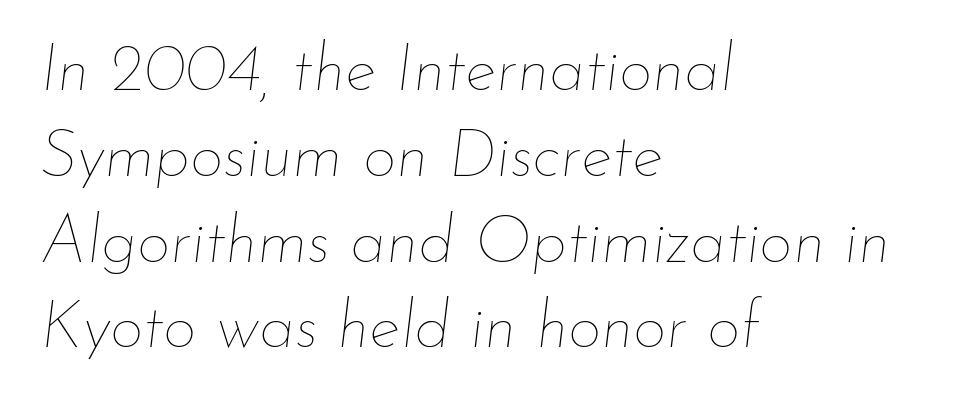
Looks like regular typesetting: each glyph gets only the width it needs. In terms of letterspacing, this is plain default setting. Line spacing here is normal. Visually the block forms a straight wall on the left and a jagged coastline on the right. Weight: in the light-to-regular range. The text carries the slant typical of an italic or oblique font.
